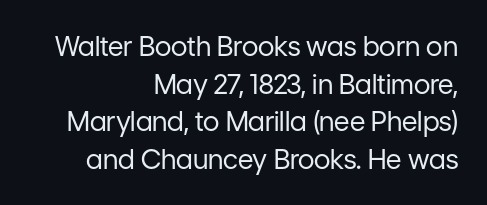
The image shows 27 px text type, upright; set right-aligned, normal line spacing (1.39x), normal letter spacing, not underlined.
